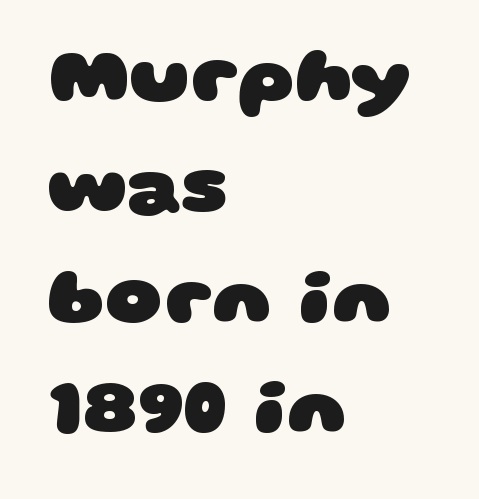
The image shows 78 px heavy, wide sans-serif type; set left-aligned, normal line spacing (1.42x), normal letter spacing, not underlined; low stroke contrast and a large x-height.
